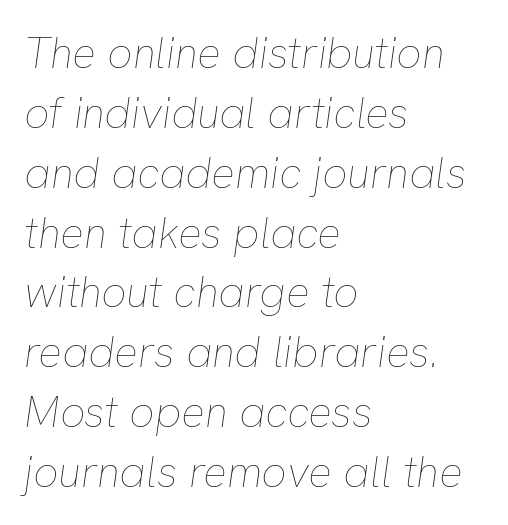
These lines were composed using italics. There is no visible air inserted between adjacent glyphs. Weight class: somewhere from thin through regular. Where is the straight margin? On the left.
